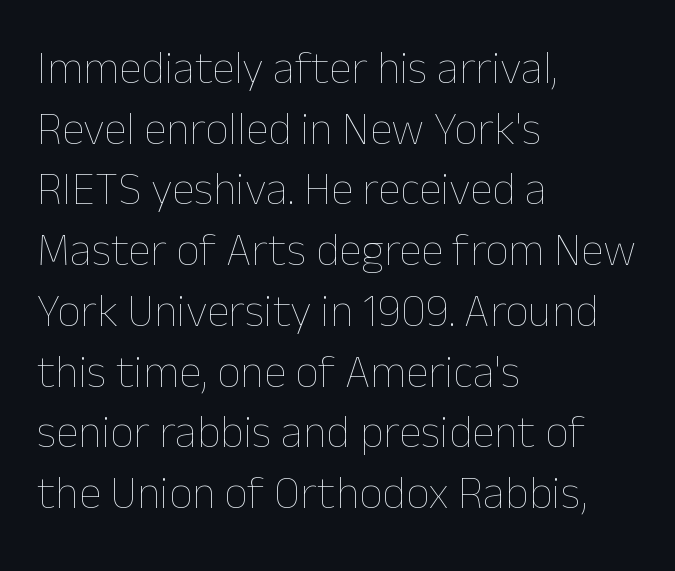
Q: Is the text bold? A: No.
Q: Is the text italic (slanted)? A: No, it is upright.
Q: Is the text underlined? A: No.
Q: How is the paragraph aligned? A: Left-aligned.
Q: Is the spacing between letters normal or unusually wide? A: Normal.
Q: Is the spacing between lines tight, normal or loose? A: Normal.
Q: Width (condensed, normal, or wide)? A: Normal.
Q: Stroke contrast? A: Low.
Q: x-height? A: Medium.
Q: Monospaced? A: No.
